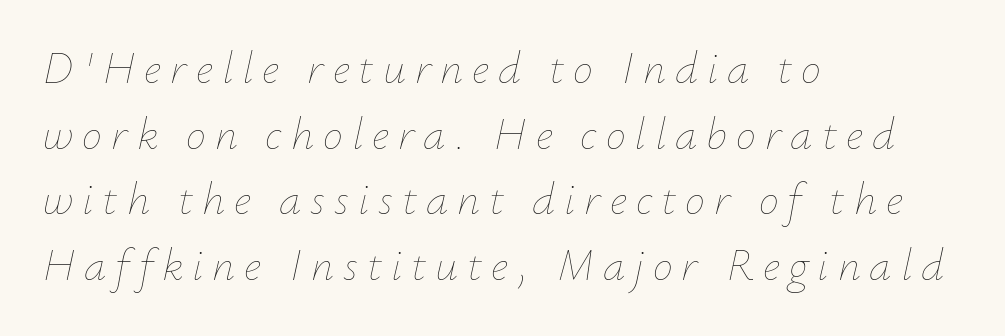
{"italic": "yes", "lean": "right", "slant_degrees": 12, "bold": "no", "weight": "thin", "width": "normal", "stroke_contrast": "low", "x_height": "small", "monospaced": "no", "underline": "no", "align": "left", "line_spacing": "normal", "line_spacing_ratio": 1.46, "letter_spacing": "wide", "letter_spacing_em": 0.2, "glyph_px": 45}
